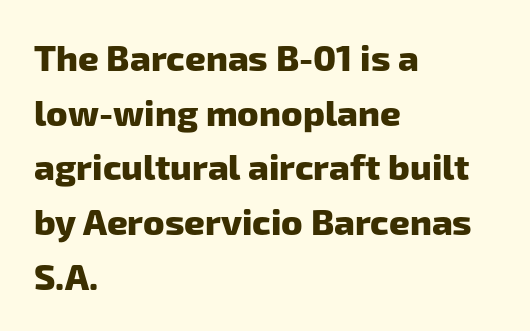
Q: Is the text bold? A: Yes.
Q: Is the typeface a serif or a sans-serif typeface? A: Sans-serif.
Q: Is the text underlined? A: No.
Q: How is the paragraph aligned? A: Left-aligned.
Q: Is the spacing between letters normal or unusually wide? A: Normal.
Q: Is the spacing between lines tight, normal or loose? A: Normal.
Q: Width (condensed, normal, or wide)? A: Normal.
Q: Stroke contrast? A: Low.
Q: x-height? A: Medium.
Q: Monospaced? A: No.
